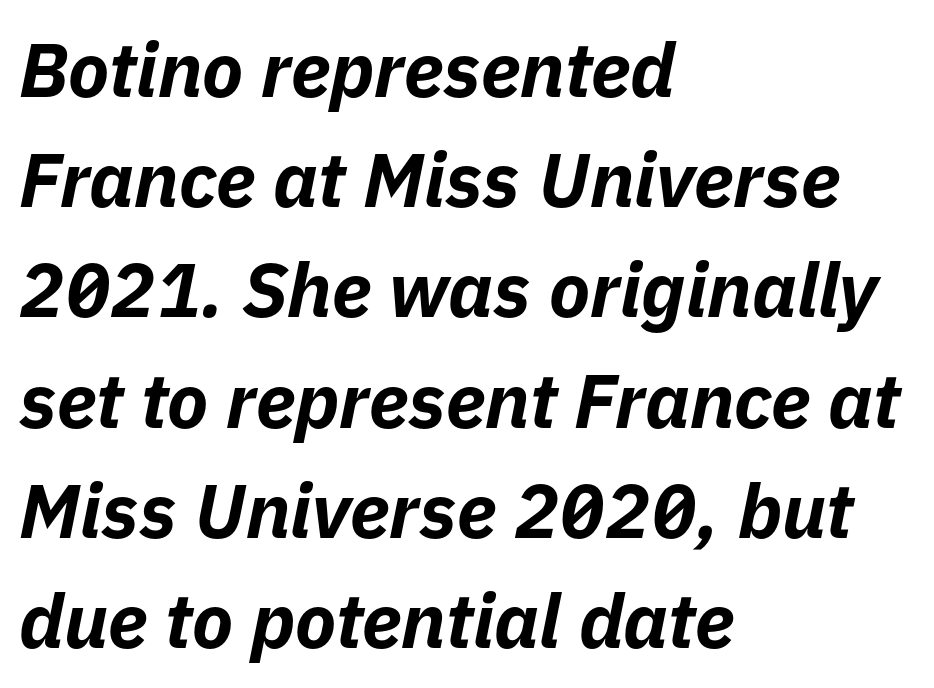
{"italic": "yes", "lean": "right", "slant_degrees": 11, "bold": "yes", "weight": "bold", "width": "normal", "stroke_contrast": "low", "x_height": "medium", "monospaced": "no", "underline": "no", "align": "left", "line_spacing": "normal", "line_spacing_ratio": 1.45, "letter_spacing": "normal", "letter_spacing_em": 0.0, "glyph_px": 76}
